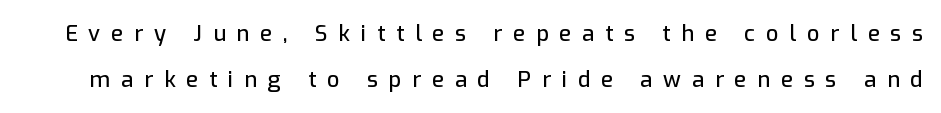
Q: Is the text italic (slanted)? A: No, it is upright.
Q: Is the text underlined? A: No.
Q: Is the spacing between letters normal or unusually wide? A: Unusually wide.
Q: Is the spacing between lines tight, normal or loose? A: Loose.
